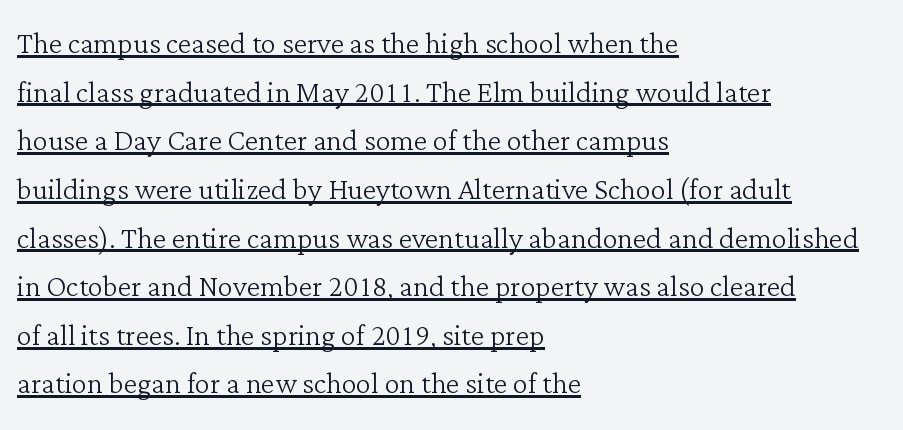
Like a heading marked for emphasis, these lines bear an underscore. A quiet, ordinary-to-light weight characterises the typeface. Tall strokes in this sample are plumb rather than angled. You could not count columns in this text — the font is proportionally spaced. Regarding serifs, this sample has them.
